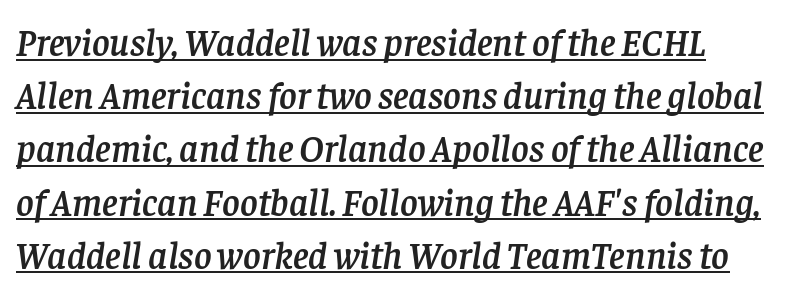
{"serif": "yes", "italic": "yes", "lean": "right", "slant_degrees": 8, "width": "normal", "stroke_contrast": "low", "x_height": "large", "monospaced": "no", "underline": "yes", "line_spacing": "normal", "line_spacing_ratio": 1.4, "letter_spacing": "normal", "letter_spacing_em": 0.0, "glyph_px": 38}
